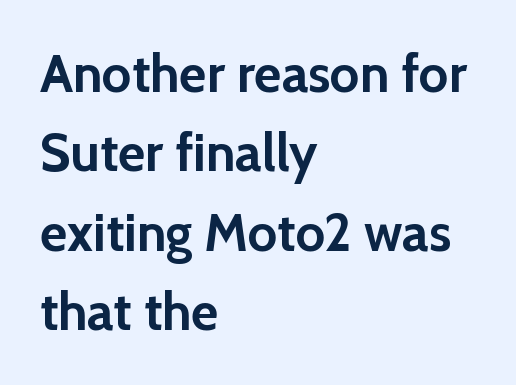
{"serif": "no", "italic": "no", "bold": "yes", "weight": "semibold", "width": "normal", "x_height": "medium", "monospaced": "no", "underline": "no", "align": "left", "line_spacing": "normal", "line_spacing_ratio": 1.5, "letter_spacing": "normal", "letter_spacing_em": 0.0, "glyph_px": 53}
